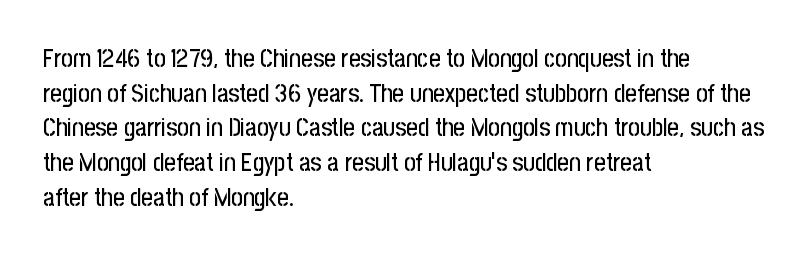
The image shows 25 px text type, upright; set left-aligned, normal line spacing (1.39x), normal letter spacing, not underlined.
